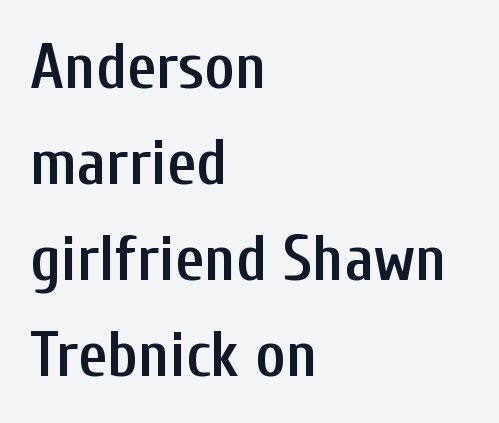
Words float on clear page, feet unadorned. Line starts are locked; line ends wander. Short note: letters normally spaced. Posture: vertical. The sample has been set in demibold, a notch under bold. Notice how descenders clear the ascenders below comfortably — that's standard leading.
